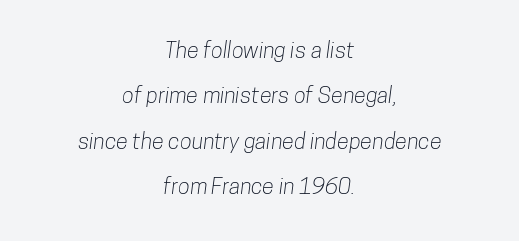
Which margin do the lines hug? Neither — every line sits in the middle. The designer dialed line spacing up above the default. Look at the tracking — it's just the regular setting, nothing added. Underlining? Definitely not there.
